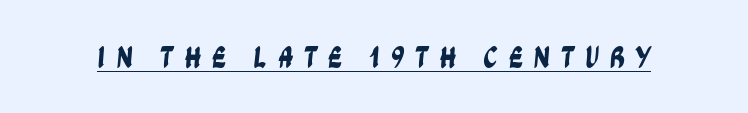
Q: Is the typeface a serif or a sans-serif typeface? A: Sans-serif.
Q: Is the text underlined? A: Yes.
Q: Is the spacing between letters normal or unusually wide? A: Unusually wide.
Q: Width (condensed, normal, or wide)? A: Condensed.
Q: Stroke contrast? A: Low.
Q: x-height? A: Large.
Q: Monospaced? A: No.
